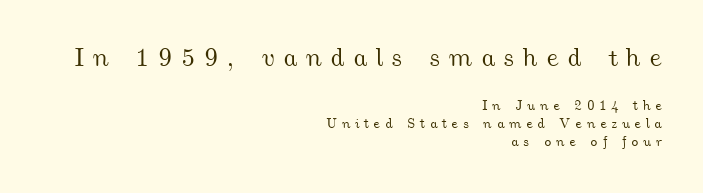
Q: Is the text underlined? A: No.
Q: How is the paragraph aligned? A: Right-aligned.
Q: Is the spacing between letters normal or unusually wide? A: Unusually wide.
Q: Is the spacing between lines tight, normal or loose? A: Normal.
Q: Which block of text is set in a larger size, the first (top) or the second (bottom)? A: The first (top) one.
